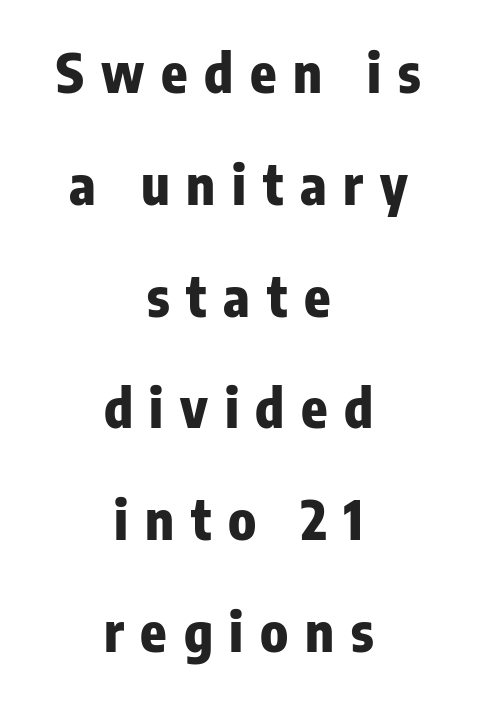
Q: Is the text bold? A: Yes.
Q: Is the text italic (slanted)? A: No, it is upright.
Q: Is the typeface a serif or a sans-serif typeface? A: Sans-serif.
Q: Is the text underlined? A: No.
Q: How is the paragraph aligned? A: Centered.
Q: Is the spacing between letters normal or unusually wide? A: Unusually wide.
Q: Is the spacing between lines tight, normal or loose? A: Loose.
Q: Width (condensed, normal, or wide)? A: Condensed.
Q: Stroke contrast? A: Low.
Q: x-height? A: Medium.
Q: Monospaced? A: No.
